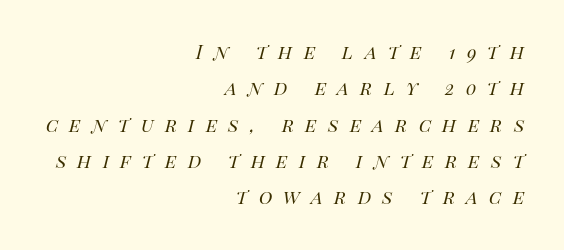
{"italic": "yes", "lean": "right", "slant_degrees": 14, "bold": "no", "underline": "no", "align": "right", "line_spacing": "normal", "line_spacing_ratio": 1.58, "letter_spacing": "wide", "letter_spacing_em": 0.49, "glyph_px": 23}
